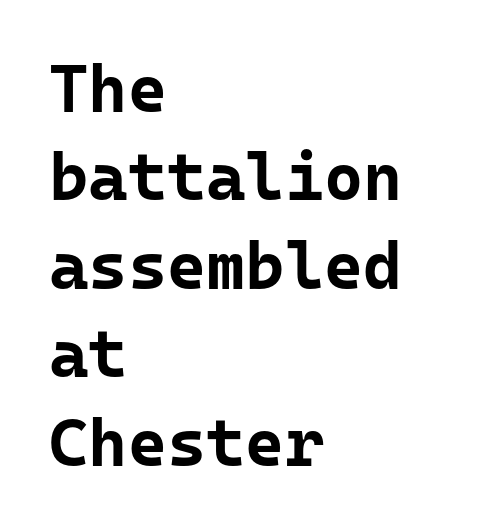
The image shows 67 px bold sans-serif type, upright, monospaced; set left-aligned, normal line spacing (1.32x), normal letter spacing, not underlined; low stroke contrast and a medium x-height.
